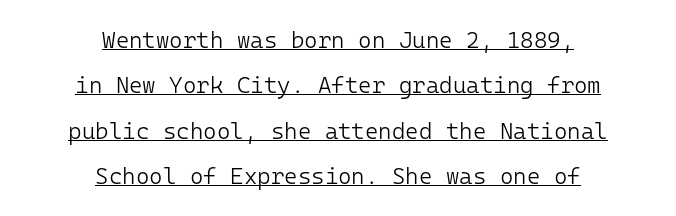
A great deal of white space separates one row of letters from the next. This sample carries an underscore along the baseline area. The letters sit at their default tracking, neither squeezed nor spread. The weight tops out at a normal text grade.
